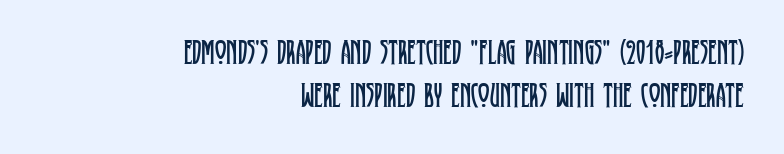
Q: Is the text bold? A: No.
Q: Is the text italic (slanted)? A: No, it is upright.
Q: Is the typeface a serif or a sans-serif typeface? A: Serif.
Q: Is the text underlined? A: No.
Q: How is the paragraph aligned? A: Right-aligned.
Q: Is the spacing between letters normal or unusually wide? A: Normal.
Q: Width (condensed, normal, or wide)? A: Condensed.
Q: Stroke contrast? A: Low.
Q: x-height? A: Large.
Q: Monospaced? A: No.
